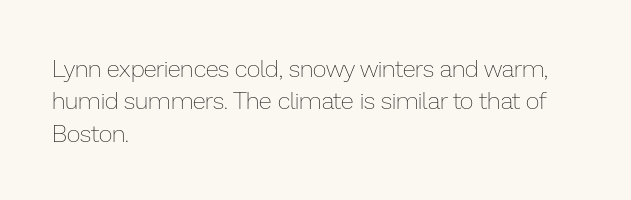
The typesetter chose a ragged-right arrangement here. In terms of letterspacing, this is plain default setting. Descenders hang freely into open space. A typesetter would call this leading conventional body-copy spacing. Stems and bowls with no extra thickness — not bold.
